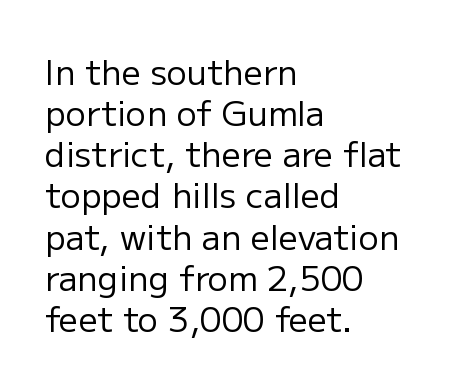
The image shows 34 px regular-weight sans-serif type, upright; set left-aligned, line spacing 1.21x, normal letter spacing, not underlined; low stroke contrast and a medium x-height.
